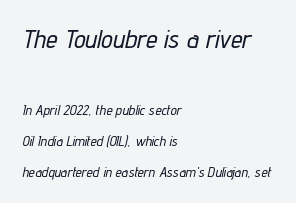
Q: Is the text italic (slanted)? A: Yes, it leans right by about 12 degrees.
Q: Is the text underlined? A: No.
Q: How is the paragraph aligned? A: Left-aligned.
Q: Is the spacing between letters normal or unusually wide? A: Normal.
Q: Is the spacing between lines tight, normal or loose? A: Loose.
Q: Which block of text is set in a larger size, the first (top) or the second (bottom)? A: The first (top) one.
